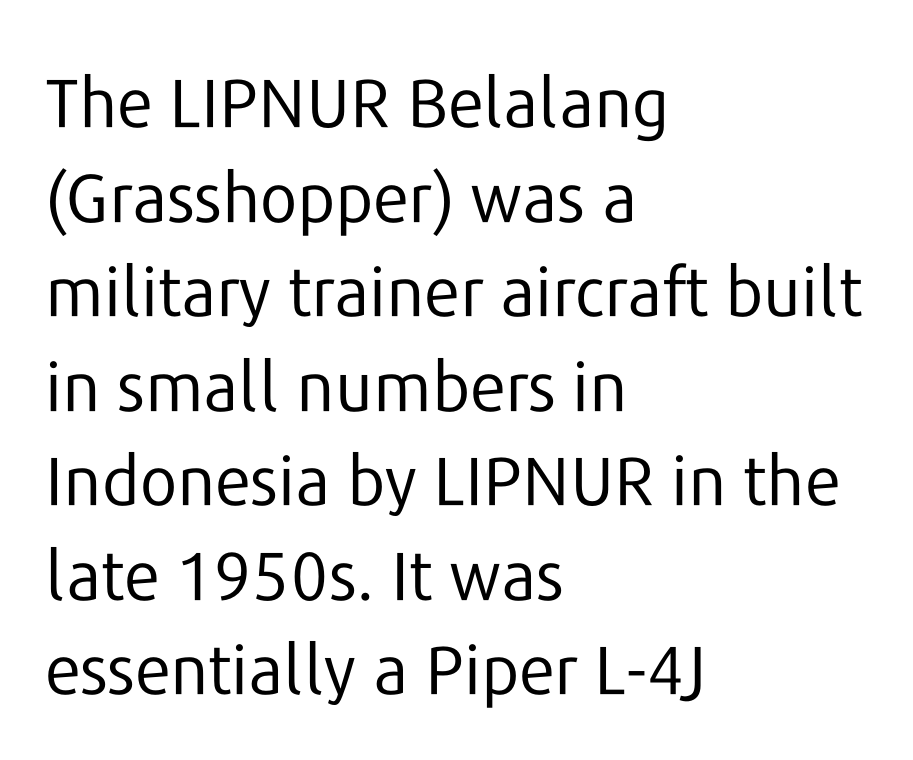
The image shows 68 px regular-weight sans-serif type, upright; set left-aligned, normal line spacing (1.39x), normal letter spacing, not underlined; low stroke contrast and a medium x-height.
